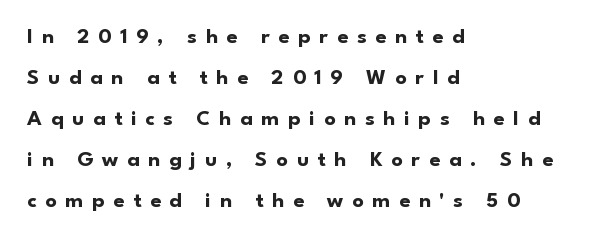
Display-style spreading of the glyphs; the letterfit is very open. Quick note: not italic, upright. Unmarked baselines from the first word to the last. Weight check: bold — yes, fully. These lines are set flush left with a ragged right edge.
